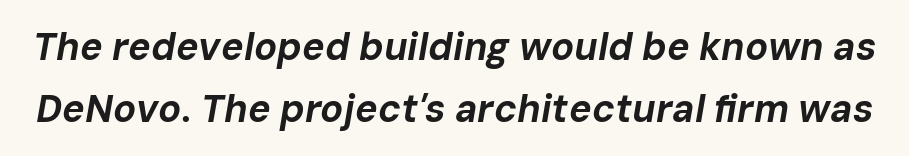
Letters rest on an invisible, unmarked baseline. This sample uses plain, unmodified letter spacing. Proportional: the letters do not fall into vertical columns. Set as a true bold cut, around the 700 mark. Looking at the ascenders, they clearly lean.
